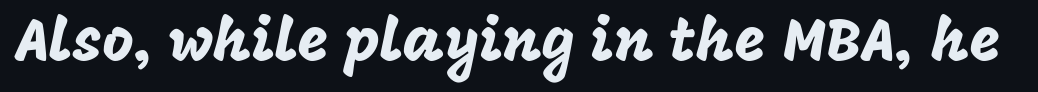
The image shows 60 px sans-serif type; set normal letter spacing, not underlined; low stroke contrast and a large x-height.
